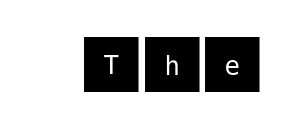
The typeface chosen for these lines omits serifs. No italicization has been applied; the sample stays upright. Each row of text sits above clean, open space. The letters sit at their default tracking, neither squeezed nor spread.
